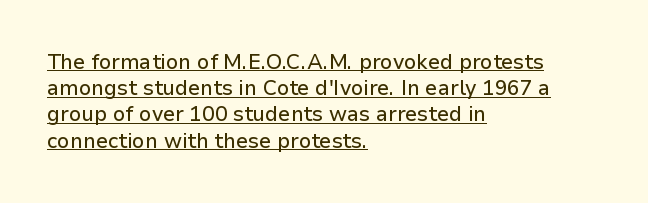
{"italic": "no", "underline": "yes", "align": "left", "line_spacing": "normal", "line_spacing_ratio": 1.25, "letter_spacing": "normal", "letter_spacing_em": 0.0, "glyph_px": 21}
